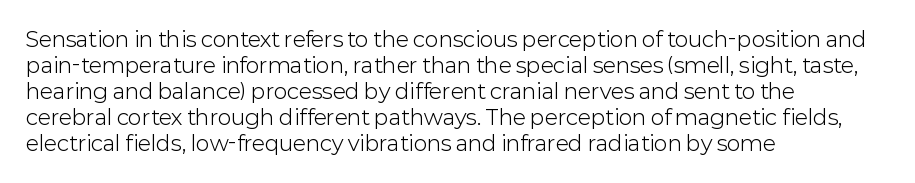
The typography opts for an upright posture over an oblique one. Unmarked baselines from the first word to the last. Students, note that the glyphs here touch the page at normal intervals. Which margin do the lines hug? The left one — the right edge is uneven. The typesetting does not lean heavy: it is not bold.
